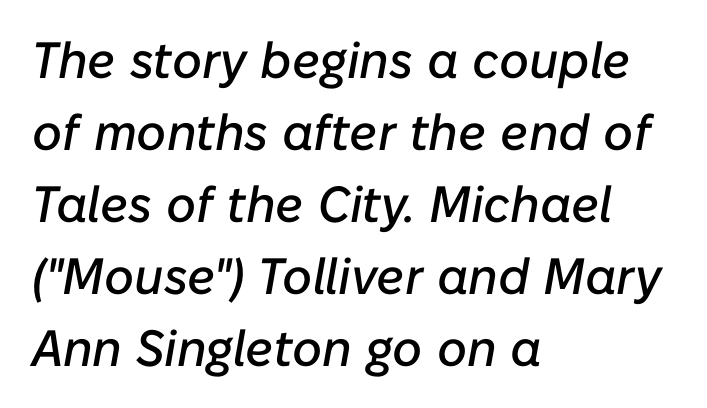
Check the space under the baseline: it is left empty. The paragraph has a hard left edge and a soft right edge. The rendering applies a slant to the glyphs. Characters follow at the spacing the type designer built in. Reading down the column, the eye jumps a familiar distance to each next line. Character widths vary here, with narrow letters taking less room than wide ones.
